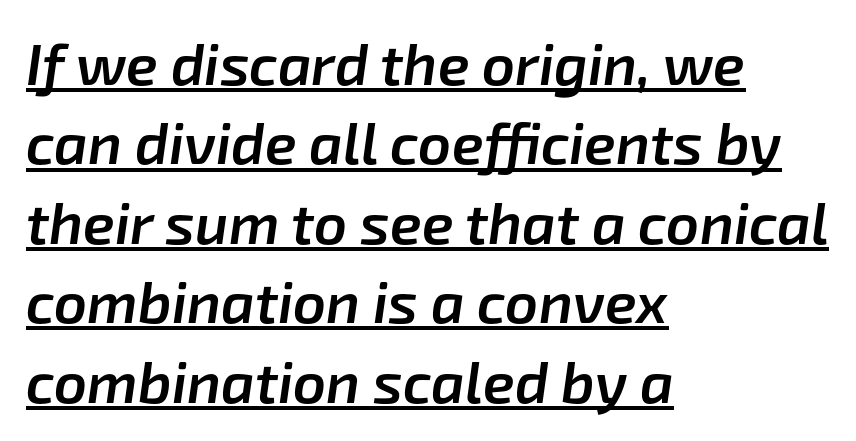
The image shows 58 px semibold type, italic (leaning right); set left-aligned, normal line spacing (1.37x), normal letter spacing, underlined; low stroke contrast and a medium x-height.
